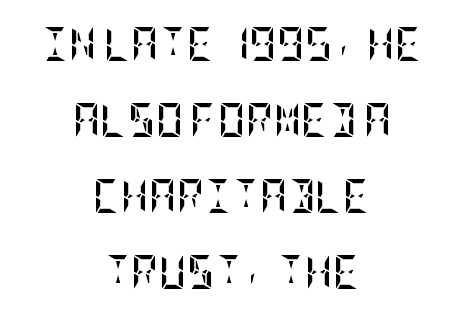
The image shows 34 px semibold, condensed type, upright; set centered, loose line spacing (2.24x), normal letter spacing, not underlined; low stroke contrast and a large x-height.
